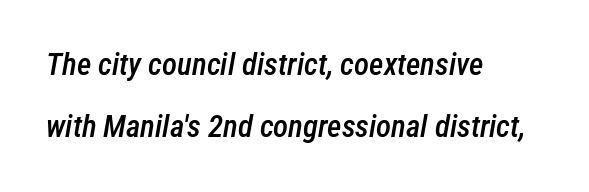
{"italic": "yes", "lean": "right", "slant_degrees": 12, "bold": "semi", "weight": "semibold", "width": "condensed", "stroke_contrast": "low", "x_height": "medium", "monospaced": "no", "underline": "no", "align": "left", "line_spacing": "loose", "line_spacing_ratio": 2.01, "letter_spacing": "normal", "letter_spacing_em": 0.0, "glyph_px": 31}
